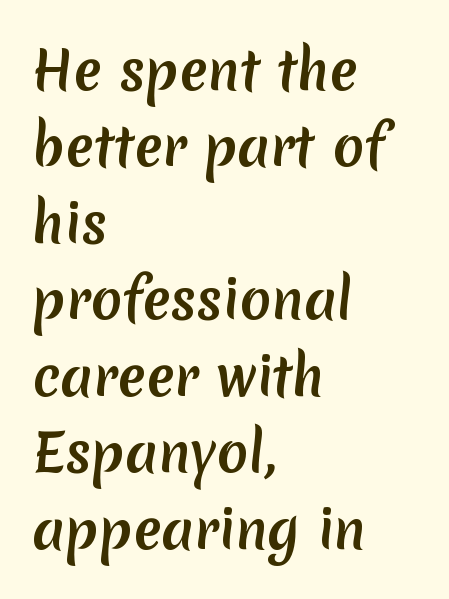
{"serif": "no", "bold": "yes", "weight": "semibold", "width": "normal", "stroke_contrast": "low", "x_height": "medium", "monospaced": "no", "underline": "no", "align": "left", "line_spacing": "normal", "line_spacing_ratio": 1.47, "letter_spacing": "normal", "letter_spacing_em": 0.0, "glyph_px": 52}
